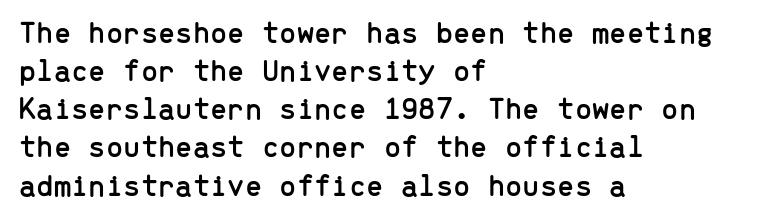
The image shows 31 px sans-serif type, upright, monospaced; set left-aligned, line spacing 1.23x, normal letter spacing, not underlined; low stroke contrast and a medium x-height.
